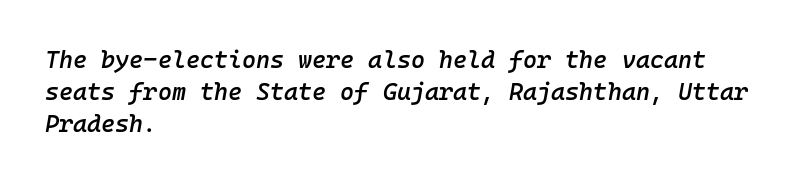
{"italic": "yes", "lean": "right", "slant_degrees": 10, "bold": "semi", "underline": "no", "align": "left", "line_spacing": "normal", "line_spacing_ratio": 1.34, "letter_spacing": "normal", "letter_spacing_em": 0.0, "glyph_px": 24}
